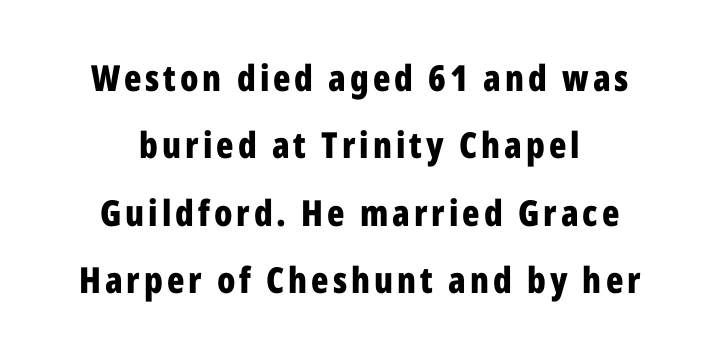
Q: Is the text bold? A: Yes.
Q: Is the text italic (slanted)? A: No, it is upright.
Q: Is the typeface a serif or a sans-serif typeface? A: Sans-serif.
Q: Is the text underlined? A: No.
Q: How is the paragraph aligned? A: Centered.
Q: Width (condensed, normal, or wide)? A: Condensed.
Q: Stroke contrast? A: Low.
Q: x-height? A: Medium.
Q: Monospaced? A: No.
